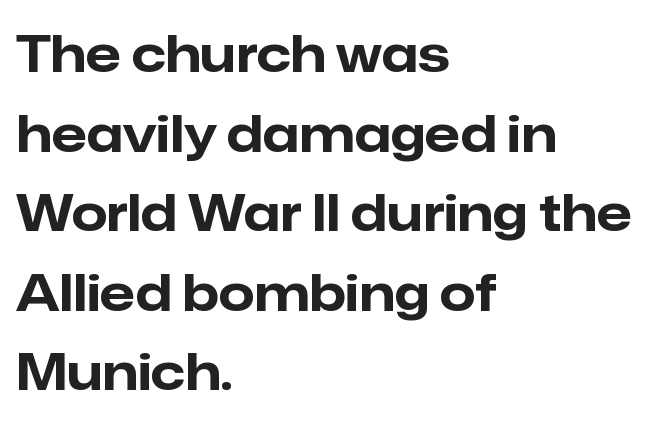
Q: Is the text bold? A: Yes.
Q: Is the text italic (slanted)? A: No, it is upright.
Q: Is the typeface a serif or a sans-serif typeface? A: Sans-serif.
Q: Is the text underlined? A: No.
Q: How is the paragraph aligned? A: Left-aligned.
Q: Is the spacing between letters normal or unusually wide? A: Normal.
Q: Is the spacing between lines tight, normal or loose? A: Normal.
Q: Width (condensed, normal, or wide)? A: Normal.
Q: Stroke contrast? A: Low.
Q: x-height? A: Medium.
Q: Monospaced? A: No.
